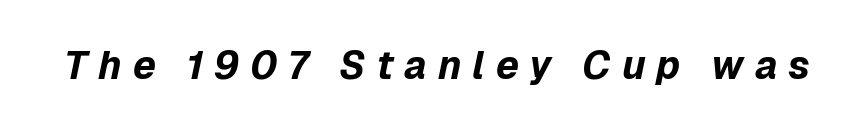
{"italic": "yes", "lean": "right", "slant_degrees": 12, "bold": "yes", "weight": "bold", "width": "normal", "stroke_contrast": "low", "x_height": "medium", "monospaced": "no", "underline": "no", "letter_spacing": "wide", "letter_spacing_em": 0.28, "glyph_px": 39}
